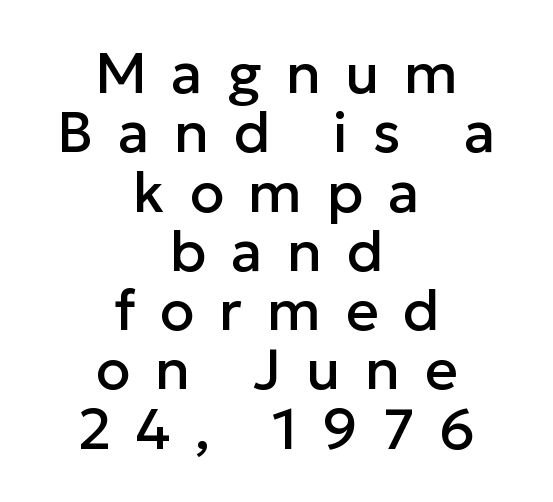
The image shows 57 px sans-serif type, upright; set centered, tight line spacing (1.04x), unusually wide letter spacing (+0.43 em), not underlined; low stroke contrast and a medium x-height.
